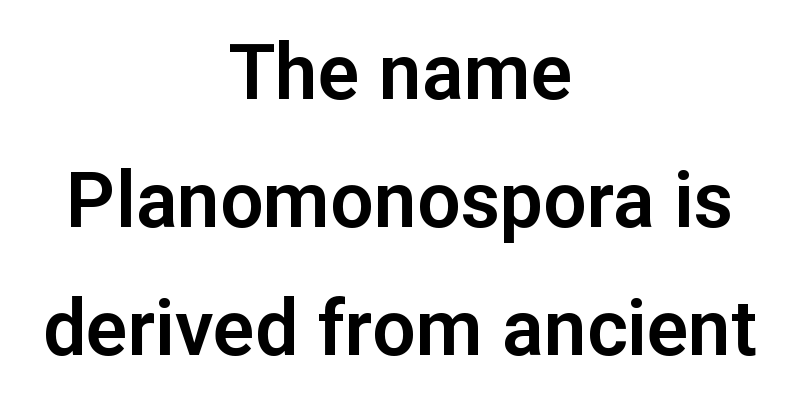
{"serif": "no", "italic": "no", "width": "normal", "stroke_contrast": "low", "x_height": "medium", "monospaced": "no", "underline": "no", "align": "center", "line_spacing": "normal", "line_spacing_ratio": 1.66, "letter_spacing": "normal", "letter_spacing_em": 0.0, "glyph_px": 77}
